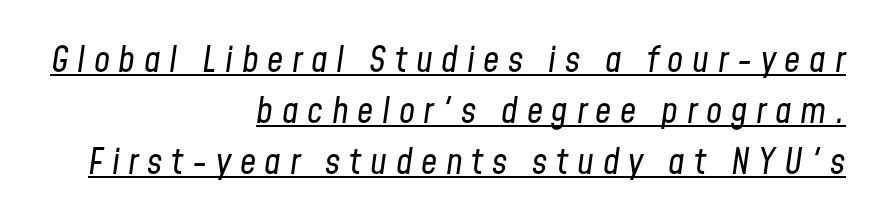
All the whitespace from short lines collects on the left. This reads as an unemphasized weight, regular at the heaviest. Does the leading feel generous? No, just average. Students, note that the glyphs here are deliberately spaced far apart. This is oblique type, the kind used for emphasis or titles.
